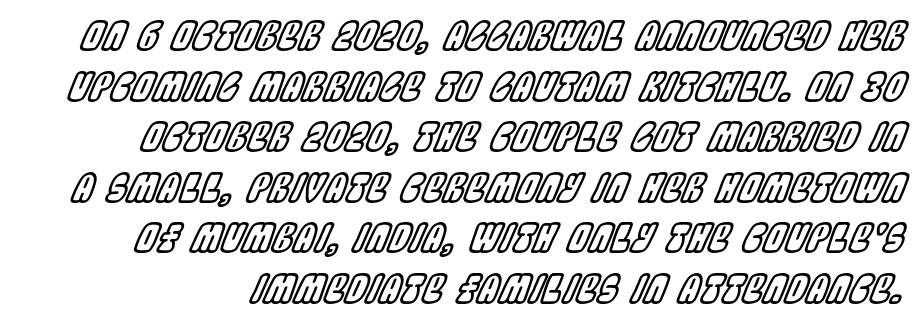
These lines keep a tight, regular rhythm from letter to letter. This sample uses an oblique cut, with every glyph tilted off the vertical. The rendering uses natural spacing where letterforms have individual widths. Glance below the letters and you will spot only blank space. The designer left line spacing at the default.
